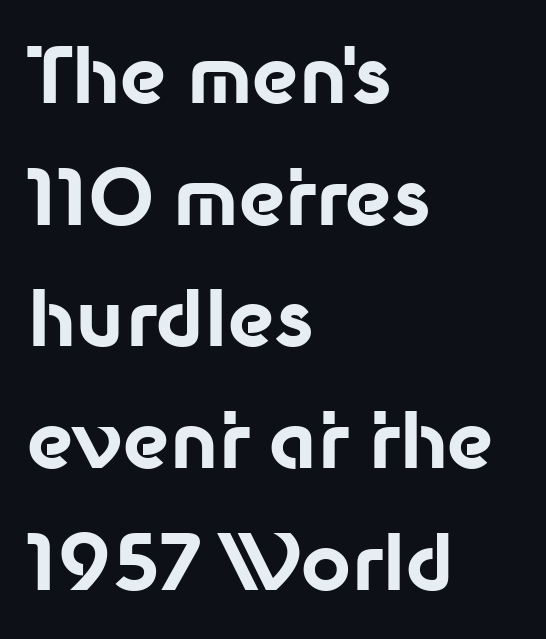
The image shows 77 px bold sans-serif type, upright; set left-aligned, normal line spacing (1.58x), normal letter spacing, not underlined; low stroke contrast and a medium x-height.
